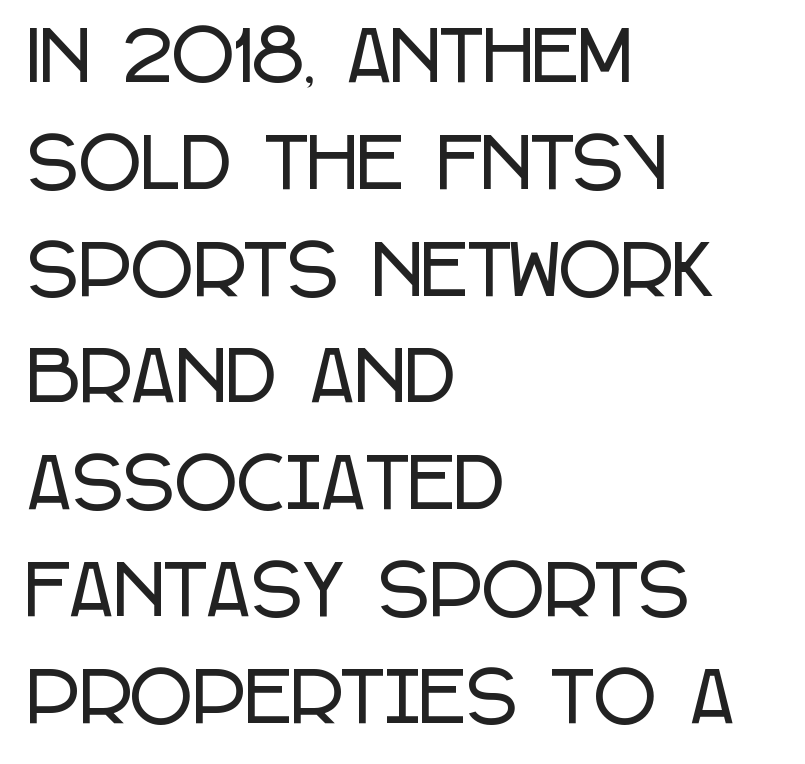
Q: Is the text italic (slanted)? A: No, it is upright.
Q: Is the typeface a serif or a sans-serif typeface? A: Sans-serif.
Q: Is the text underlined? A: No.
Q: How is the paragraph aligned? A: Left-aligned.
Q: Is the spacing between letters normal or unusually wide? A: Normal.
Q: Is the spacing between lines tight, normal or loose? A: Normal.
Q: Width (condensed, normal, or wide)? A: Condensed.
Q: Stroke contrast? A: Low.
Q: x-height? A: Large.
Q: Monospaced? A: No.
